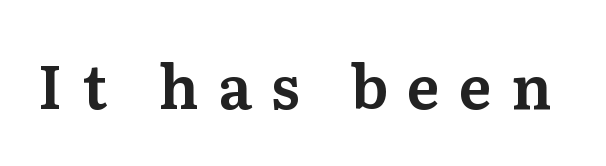
{"serif": "yes", "italic": "no", "width": "normal", "stroke_contrast": "medium", "x_height": "medium", "monospaced": "no", "underline": "no", "letter_spacing": "wide", "letter_spacing_em": 0.32, "glyph_px": 60}
